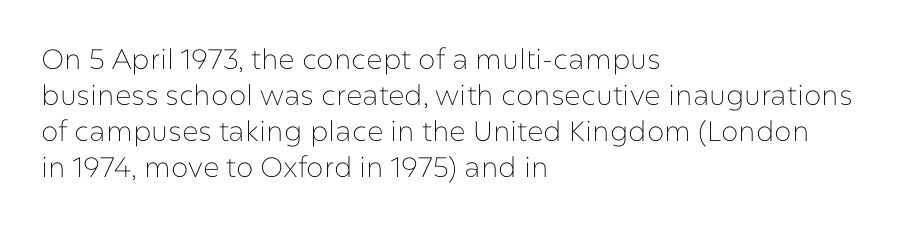
{"serif": "no", "italic": "no", "bold": "no", "weight": "thin", "width": "normal", "stroke_contrast": "low", "x_height": "medium", "monospaced": "no", "underline": "no", "align": "left", "line_spacing": "normal", "line_spacing_ratio": 1.28, "letter_spacing": "normal", "letter_spacing_em": 0.0, "glyph_px": 28}
